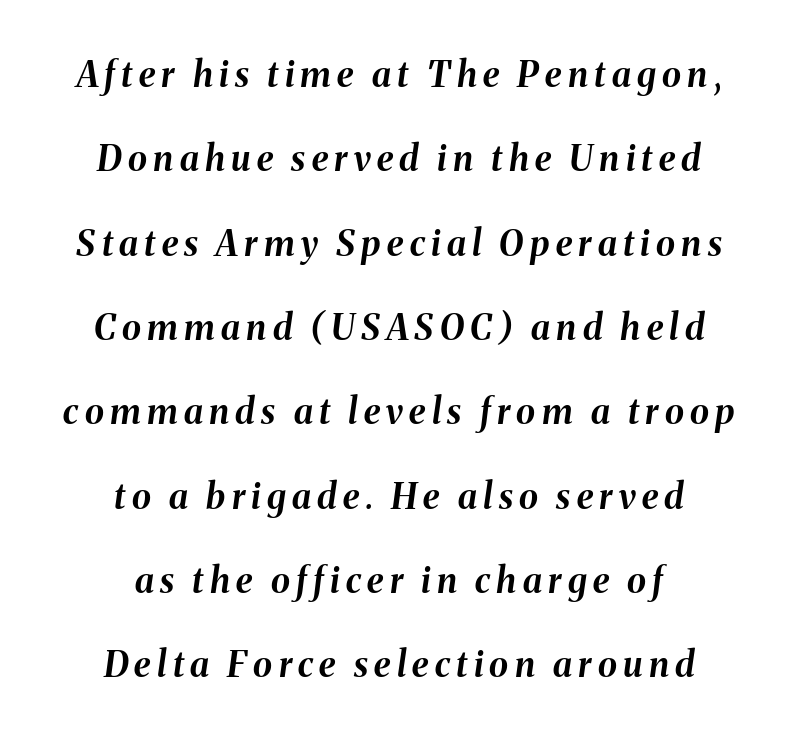
{"italic": "yes", "lean": "right", "slant_degrees": 8, "bold": "yes", "weight": "bold", "width": "normal", "stroke_contrast": "medium", "x_height": "medium", "monospaced": "no", "underline": "no", "align": "center", "line_spacing": "loose", "line_spacing_ratio": 2.41, "glyph_px": 35}
